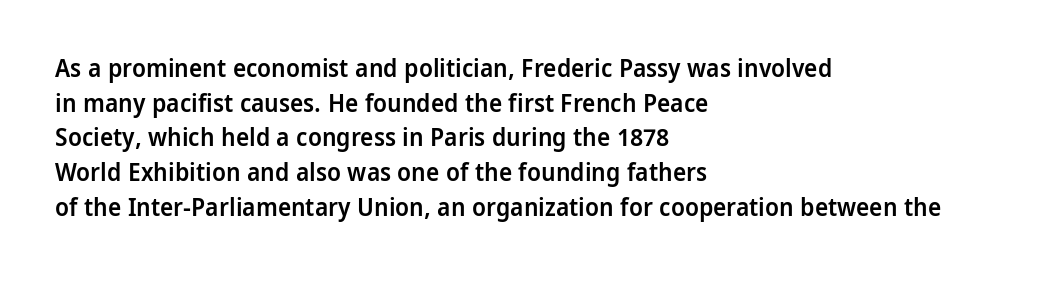
{"italic": "no", "bold": "semi", "underline": "no", "align": "left", "line_spacing": "normal", "line_spacing_ratio": 1.39, "letter_spacing": "normal", "letter_spacing_em": 0.0, "glyph_px": 25}
